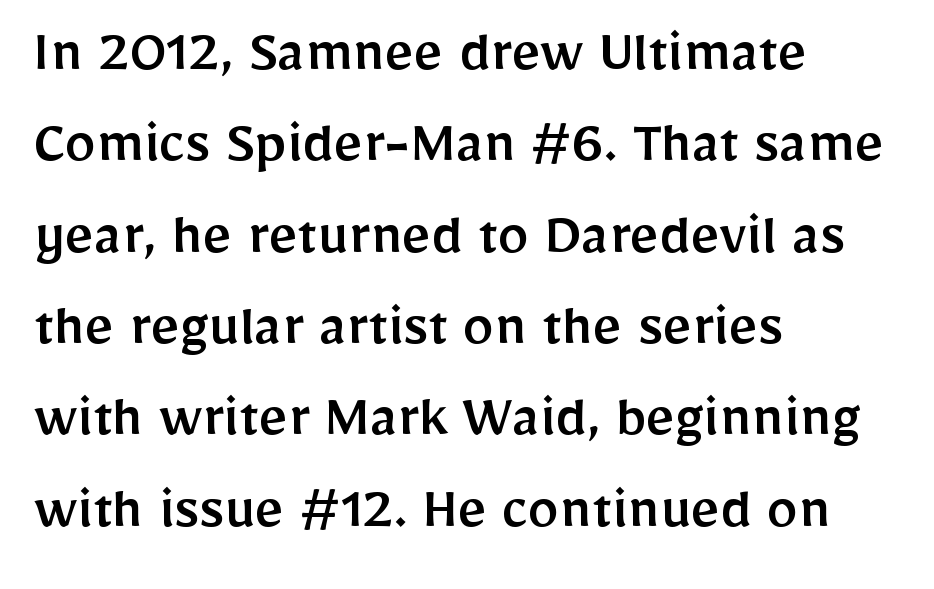
The passage shown stacks its lines at a standard gap. The rendering uses natural spacing where letterforms have individual widths. Ordinary non-slanted type is in use. The face used here is a sans, in the tradition of grotesques and geometrics. The line texture is even and compact thanks to regular tracking. Letters rest on an invisible, unmarked baseline.
